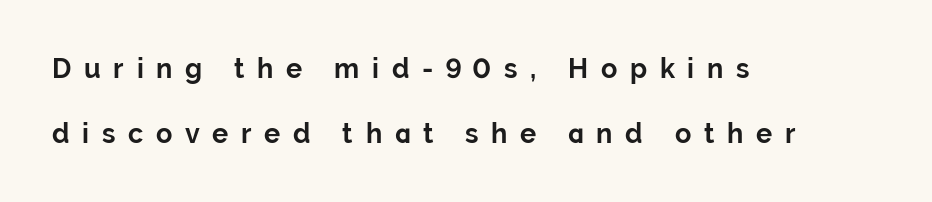
{"italic": "no", "bold": "yes", "underline": "no", "align": "left", "line_spacing": "loose", "line_spacing_ratio": 2.4, "letter_spacing": "wide", "letter_spacing_em": 0.47, "glyph_px": 27}
